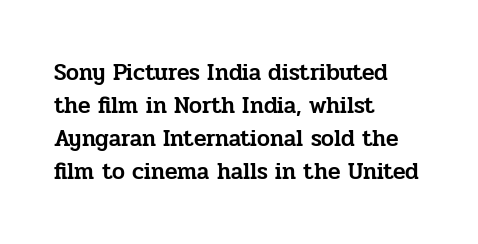
Q: Is the text italic (slanted)? A: No, it is upright.
Q: Is the text underlined? A: No.
Q: How is the paragraph aligned? A: Left-aligned.
Q: Is the spacing between letters normal or unusually wide? A: Normal.
Q: Is the spacing between lines tight, normal or loose? A: Normal.
